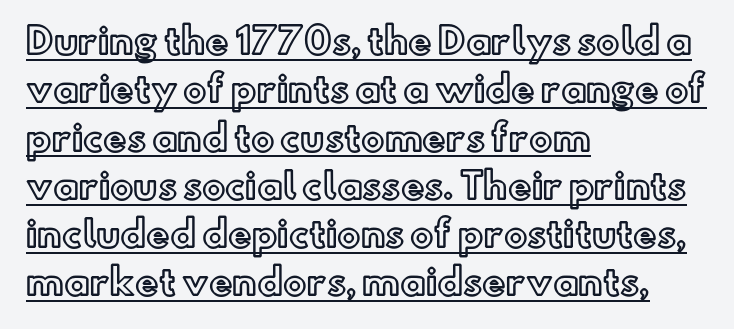
Q: Is the text italic (slanted)? A: No, it is upright.
Q: Is the text underlined? A: Yes.
Q: How is the paragraph aligned? A: Left-aligned.
Q: Is the spacing between letters normal or unusually wide? A: Normal.
Q: Is the spacing between lines tight, normal or loose? A: Normal.
Q: Width (condensed, normal, or wide)? A: Normal.
Q: x-height? A: Small.
Q: Monospaced? A: No.
